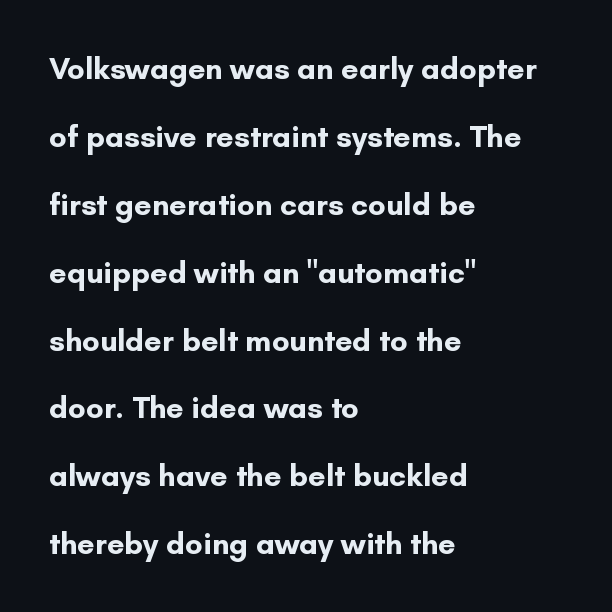
Heft: maximum for text — a bold. The letters sit at their default tracking, neither squeezed nor spread. Characters remain perfectly vertical along every line. The leading is generous, giving the passage an open texture. Varying glyph widths throughout — classic text-font behaviour.
